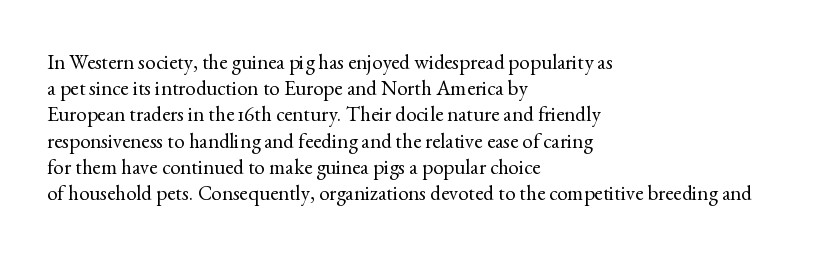
Q: Is the text bold? A: No.
Q: Is the text italic (slanted)? A: No, it is upright.
Q: Is the text underlined? A: No.
Q: How is the paragraph aligned? A: Left-aligned.
Q: Is the spacing between letters normal or unusually wide? A: Normal.
Q: Is the spacing between lines tight, normal or loose? A: Normal.
